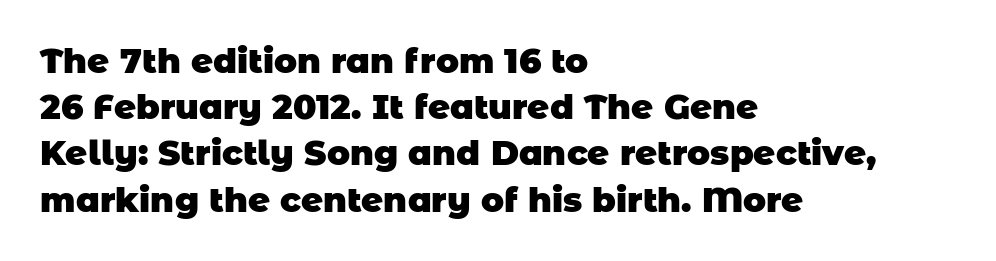
The image shows 34 px heavy sans-serif type; set left-aligned, normal line spacing (1.36x), normal letter spacing, not underlined; low stroke contrast and a large x-height.
